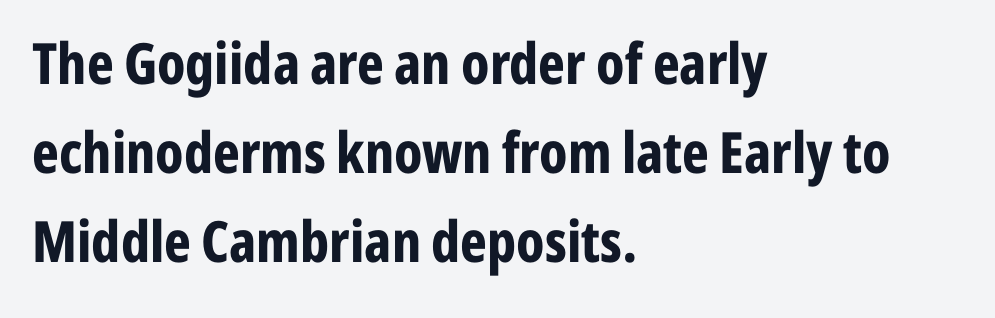
Every character sits straight up, as roman type does. The type is set solid horizontally, with unmodified tracking. The glyphs in this specimen are sans serif. The passage shown is not underscored anywhere. This block has exactly the height ordinary leading produces.
